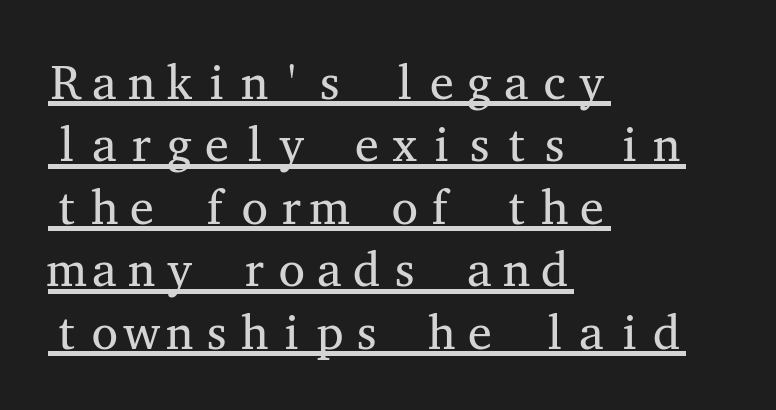
There is no visible air inserted between adjacent glyphs. A continuous stroke trails under the words, as in a hyperlink. Honestly, the row spacing looks completely unremarkable. Ink coverage per letter is moderate at most. Notice how the stems are strictly vertical — no italics here.
